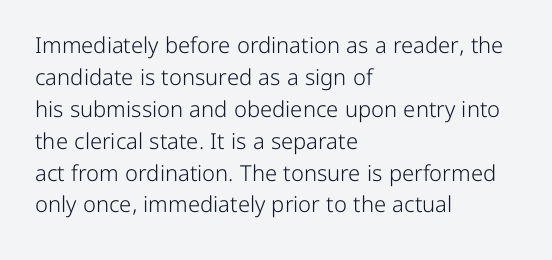
Q: Is the text bold? A: No.
Q: Is the text italic (slanted)? A: No, it is upright.
Q: Is the text underlined? A: No.
Q: How is the paragraph aligned? A: Left-aligned.
Q: Is the spacing between letters normal or unusually wide? A: Normal.
Q: Is the spacing between lines tight, normal or loose? A: Normal.
